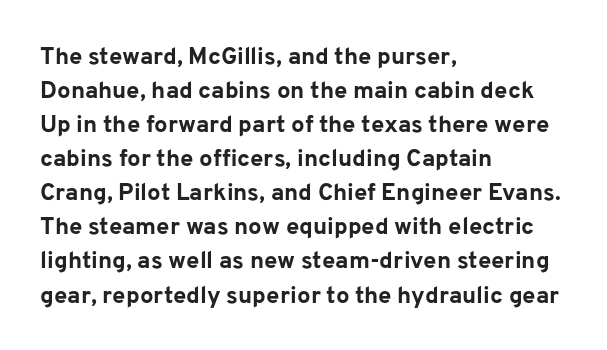
The image shows 24 px bold type, upright; set left-aligned, normal line spacing (1.42x), normal letter spacing, not underlined.
